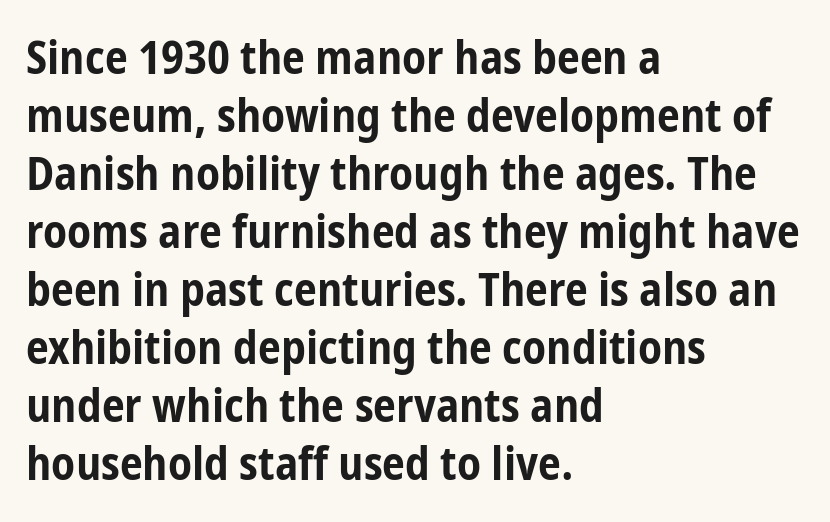
The image shows 46 px bold, condensed sans-serif type, upright; set left-aligned, normal line spacing (1.26x), normal letter spacing, not underlined; low stroke contrast and a medium x-height.
